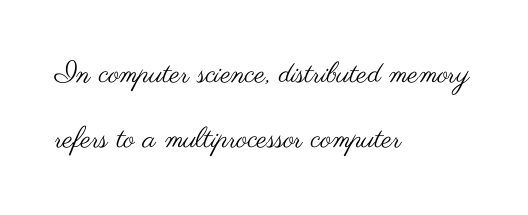
Any mark beneath the type? The region is blank. In terms of letterform style, serifs are entirely absent. Line beginnings align vertically; line endings do not. Varying glyph widths throughout — classic text-font behaviour.
